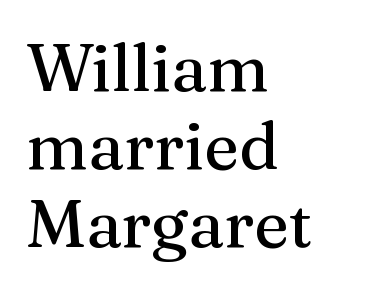
{"serif": "yes", "italic": "no", "width": "normal", "stroke_contrast": "medium", "x_height": "medium", "monospaced": "no", "underline": "no", "align": "left", "line_spacing_ratio": 1.18, "letter_spacing": "normal", "letter_spacing_em": 0.0, "glyph_px": 66}
